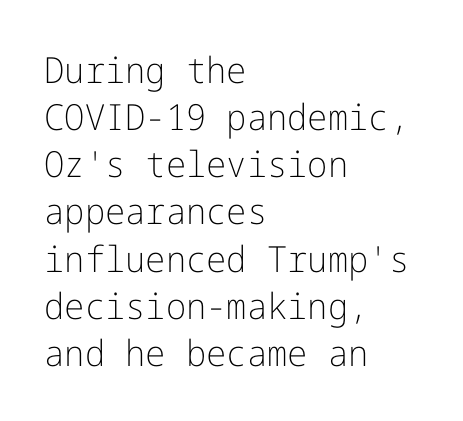
Horizontally, the lines are justified to the leading edge only. The zone under the glyphs is completely vacant. The typeface chosen for these lines omits serifs. This sample uses an upright cut, with every glyph sitting square on the baseline. No heavy texture on the line: the type isn't bold.
